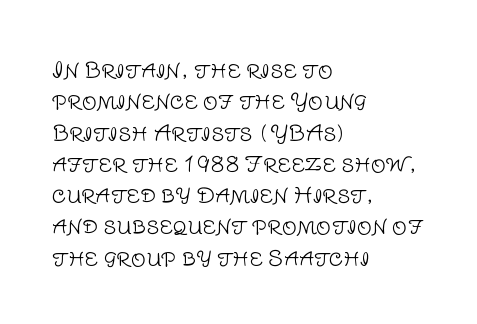
The image shows 21 px text type; set left-aligned, normal line spacing (1.49x), normal letter spacing, not underlined.
